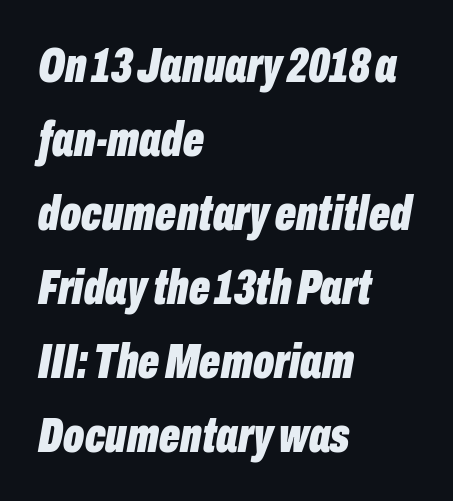
Q: Is the text bold? A: Yes.
Q: Is the text italic (slanted)? A: Yes, it leans right by about 10 degrees.
Q: Is the text underlined? A: No.
Q: How is the paragraph aligned? A: Left-aligned.
Q: Is the spacing between letters normal or unusually wide? A: Normal.
Q: Is the spacing between lines tight, normal or loose? A: Normal.
Q: Width (condensed, normal, or wide)? A: Condensed.
Q: Stroke contrast? A: Low.
Q: x-height? A: Medium.
Q: Monospaced? A: No.
